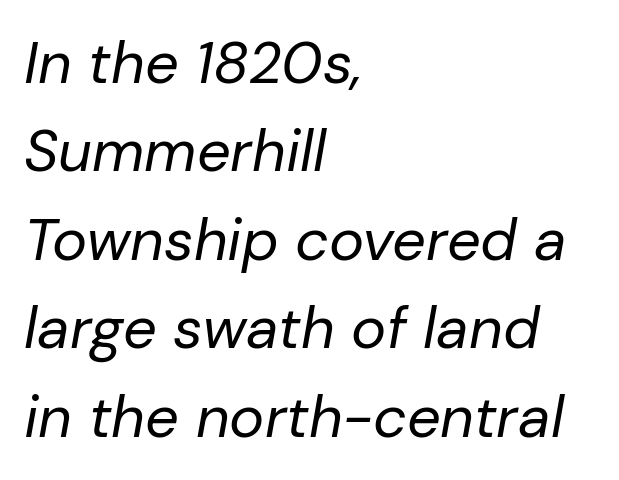
{"italic": "yes", "lean": "right", "slant_degrees": 10, "bold": "no", "weight": "regular", "width": "normal", "stroke_contrast": "low", "x_height": "medium", "monospaced": "no", "underline": "no", "align": "left", "line_spacing": "normal", "line_spacing_ratio": 1.5, "letter_spacing": "normal", "letter_spacing_em": 0.0, "glyph_px": 59}
